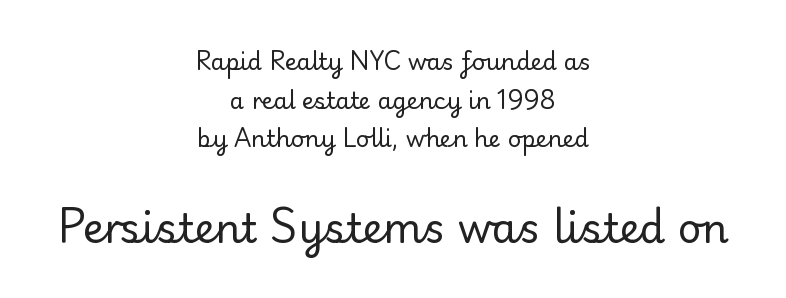
Q: Is the text bold? A: No.
Q: Is the text italic (slanted)? A: No, it is upright.
Q: Is the typeface a serif or a sans-serif typeface? A: Sans-serif.
Q: Is the text underlined? A: No.
Q: How is the paragraph aligned? A: Centered.
Q: Is the spacing between letters normal or unusually wide? A: Normal.
Q: Is the spacing between lines tight, normal or loose? A: Normal.
Q: Which block of text is set in a larger size, the first (top) or the second (bottom)? A: The second (bottom) one.
Q: Width (condensed, normal, or wide)? A: Normal.
Q: Stroke contrast? A: Low.
Q: x-height? A: Small.
Q: Monospaced? A: No.
